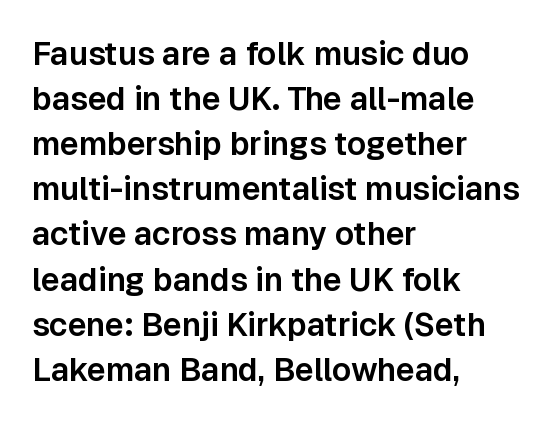
{"serif": "no", "italic": "no", "width": "normal", "stroke_contrast": "low", "x_height": "medium", "monospaced": "no", "underline": "no", "align": "left", "line_spacing": "normal", "line_spacing_ratio": 1.41, "letter_spacing": "normal", "letter_spacing_em": 0.0, "glyph_px": 32}
